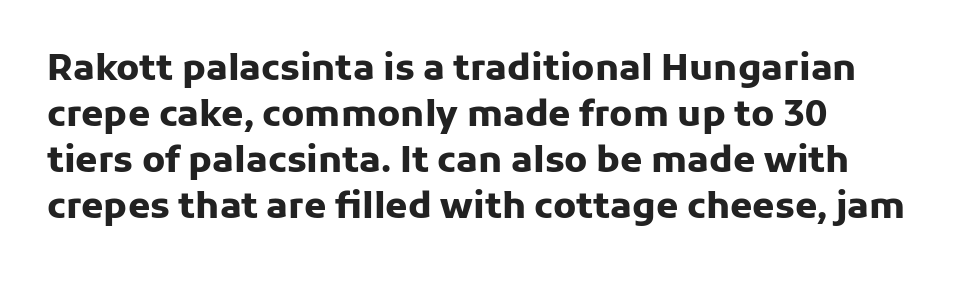
Letters rest on an invisible, unmarked baseline. Each letter keeps its own natural width here, so spacing adapts to shape. Check where the strokes stop: nothing finishes them off — pure sans. The passage shown stacks its lines at a standard gap. Leftover space on each line is placed entirely after the last word. Unlike italic type, these characters show no tilt at all.
